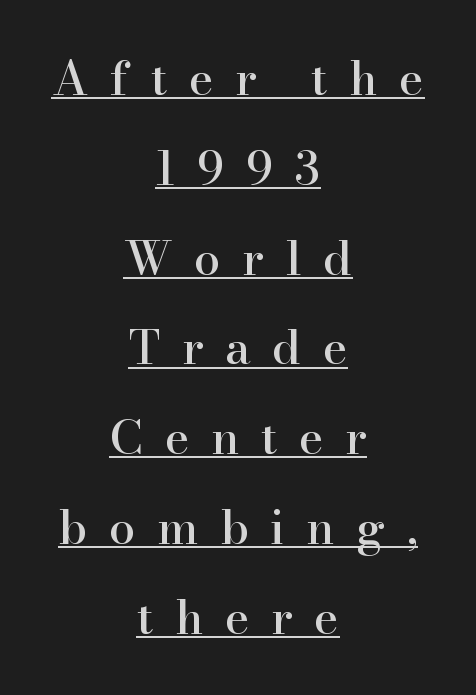
The image shows 47 px serif type, upright; set centered, loose line spacing (1.91x), unusually wide letter spacing (+0.46 em), underlined; high stroke contrast and a small x-height.
